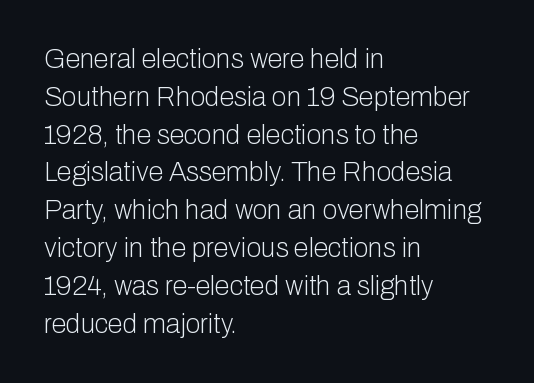
Q: Is the text bold? A: No.
Q: Is the text italic (slanted)? A: No, it is upright.
Q: Is the text underlined? A: No.
Q: How is the paragraph aligned? A: Left-aligned.
Q: Is the spacing between letters normal or unusually wide? A: Normal.
Q: Is the spacing between lines tight, normal or loose? A: Normal.
